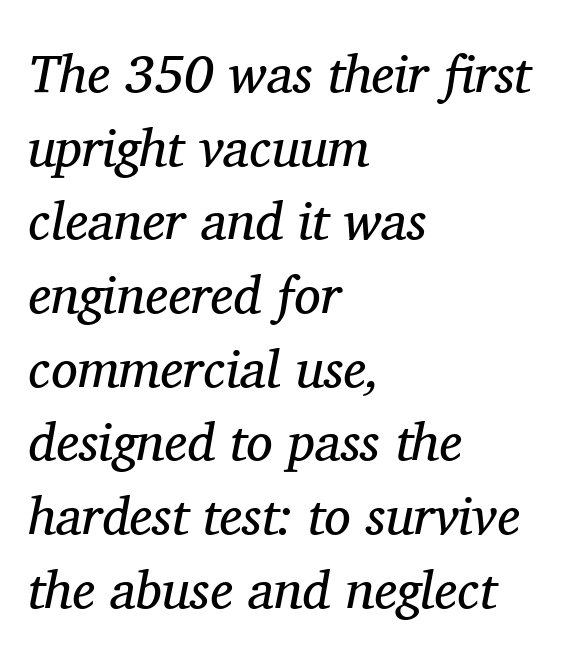
The image shows 53 px regular-weight serif type, italic (leaning right); set left-aligned, normal line spacing (1.39x), normal letter spacing, not underlined; medium stroke contrast and a medium x-height.
